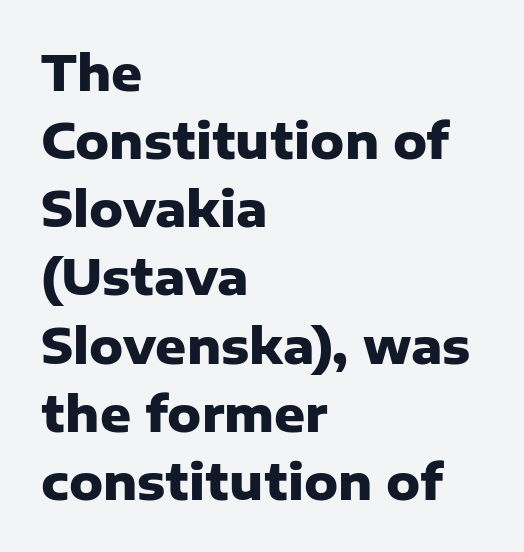
{"serif": "no", "italic": "no", "bold": "yes", "weight": "heavy", "width": "normal", "stroke_contrast": "low", "x_height": "medium", "monospaced": "no", "underline": "no", "align": "left", "line_spacing": "normal", "line_spacing_ratio": 1.42, "letter_spacing": "normal", "letter_spacing_em": 0.0, "glyph_px": 48}
